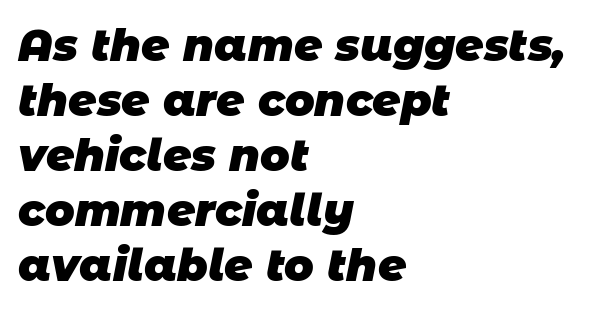
{"serif": "no", "bold": "yes", "weight": "heavy", "width": "normal", "stroke_contrast": "low", "x_height": "large", "monospaced": "no", "underline": "no", "align": "left", "line_spacing": "normal", "line_spacing_ratio": 1.25, "letter_spacing": "normal", "letter_spacing_em": 0.0, "glyph_px": 44}
